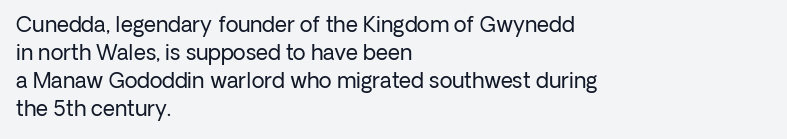
Visually the block forms a straight wall on the left and a jagged coastline on the right. Style check: upright. Bold? No — there's no thickening of the strokes. Notice how descenders clear the ascenders below comfortably — that's standard leading. Each word holds together tightly as a unit, with standard inter-letter gaps.
